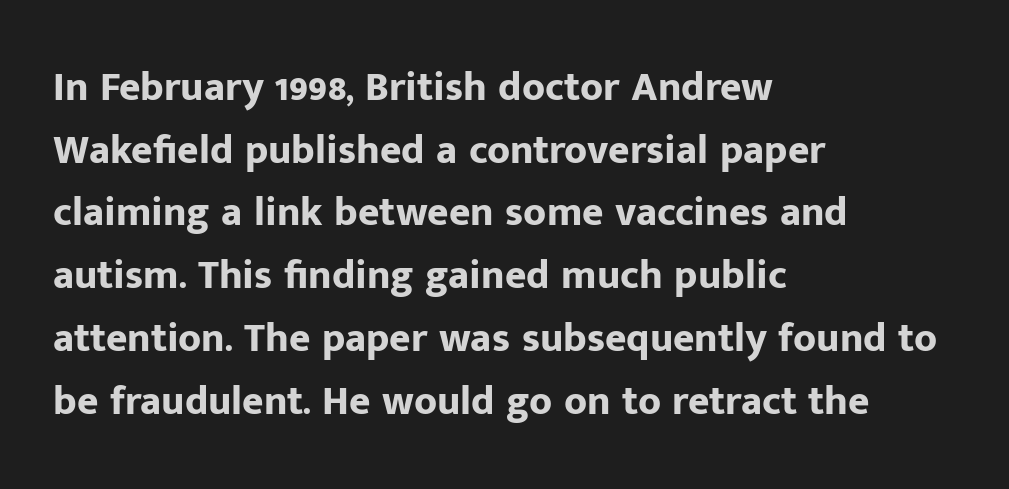
{"serif": "no", "italic": "no", "bold": "yes", "weight": "bold", "width": "normal", "stroke_contrast": "low", "x_height": "medium", "monospaced": "no", "underline": "no", "align": "left", "line_spacing": "normal", "line_spacing_ratio": 1.53, "letter_spacing": "normal", "letter_spacing_em": 0.0, "glyph_px": 41}
